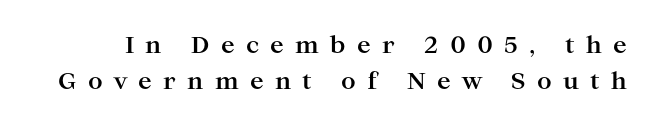
Q: Is the text bold? A: Yes.
Q: Is the text italic (slanted)? A: No, it is upright.
Q: Is the text underlined? A: No.
Q: Is the spacing between letters normal or unusually wide? A: Unusually wide.
Q: Is the spacing between lines tight, normal or loose? A: Normal.
